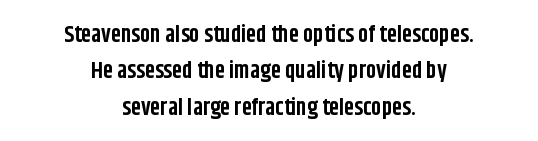
The image shows 23 px bold type, upright; set centered, normal line spacing (1.58x), normal letter spacing, not underlined.
